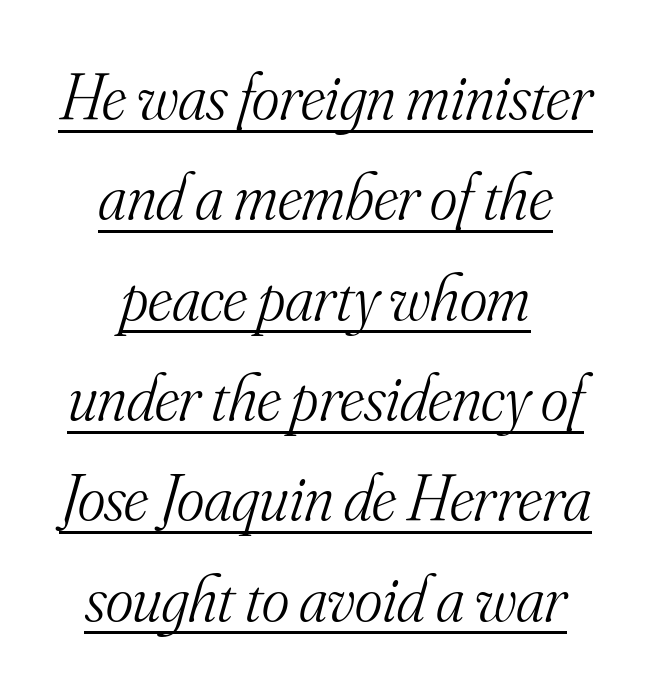
Q: Is the text bold? A: No.
Q: Is the text italic (slanted)? A: Yes, it leans right by about 16 degrees.
Q: Is the typeface a serif or a sans-serif typeface? A: Serif.
Q: Is the text underlined? A: Yes.
Q: How is the paragraph aligned? A: Centered.
Q: Is the spacing between letters normal or unusually wide? A: Normal.
Q: Is the spacing between lines tight, normal or loose? A: Normal.
Q: Width (condensed, normal, or wide)? A: Normal.
Q: Stroke contrast? A: Medium.
Q: x-height? A: Small.
Q: Monospaced? A: No.
